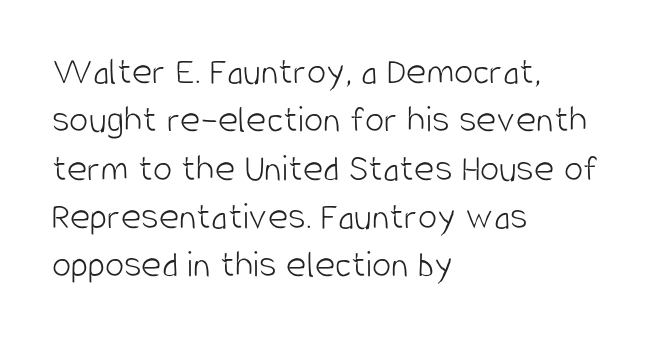
This reads as an unemphasized weight, regular at the heaviest. Does extra space separate the letters? No, they use regular spacing. The specimen omits any rule beneath the text block's lines. Tall strokes in this sample are plumb rather than angled. Notice how the passage keeps a crisp vertical edge on the left only. Type style note: lacks serifs.
